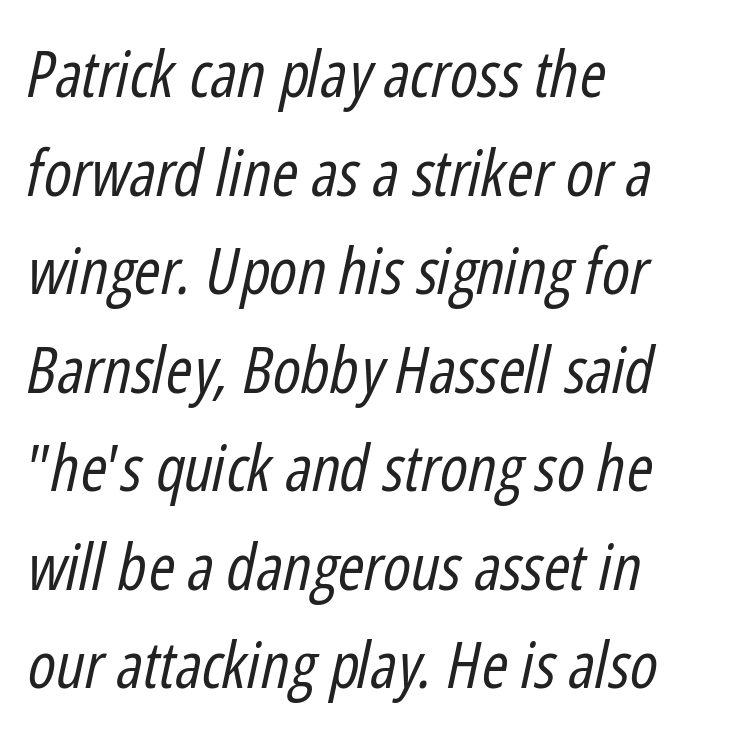
Q: Is the text bold? A: No.
Q: Is the text italic (slanted)? A: Yes, it leans right by about 12 degrees.
Q: Is the text underlined? A: No.
Q: How is the paragraph aligned? A: Left-aligned.
Q: Is the spacing between letters normal or unusually wide? A: Normal.
Q: Is the spacing between lines tight, normal or loose? A: Normal.
Q: Width (condensed, normal, or wide)? A: Condensed.
Q: Stroke contrast? A: Low.
Q: x-height? A: Medium.
Q: Monospaced? A: No.
